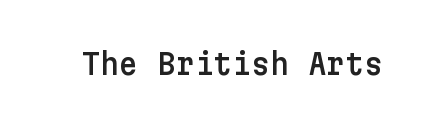
The image shows 29 px sans-serif type, upright; set normal letter spacing, not underlined; low stroke contrast and a medium x-height.
